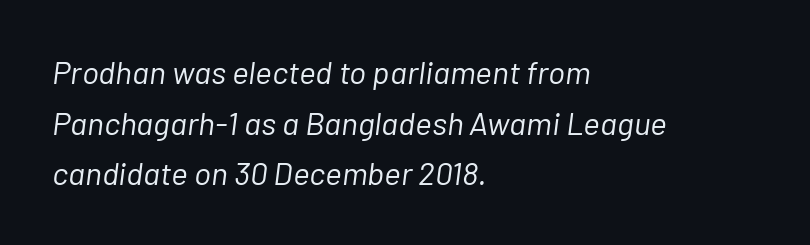
{"italic": "yes", "lean": "right", "slant_degrees": 7, "bold": "no", "weight": "light", "width": "normal", "stroke_contrast": "low", "x_height": "medium", "monospaced": "no", "underline": "no", "align": "left", "line_spacing": "normal", "line_spacing_ratio": 1.58, "letter_spacing": "normal", "letter_spacing_em": 0.0, "glyph_px": 32}
